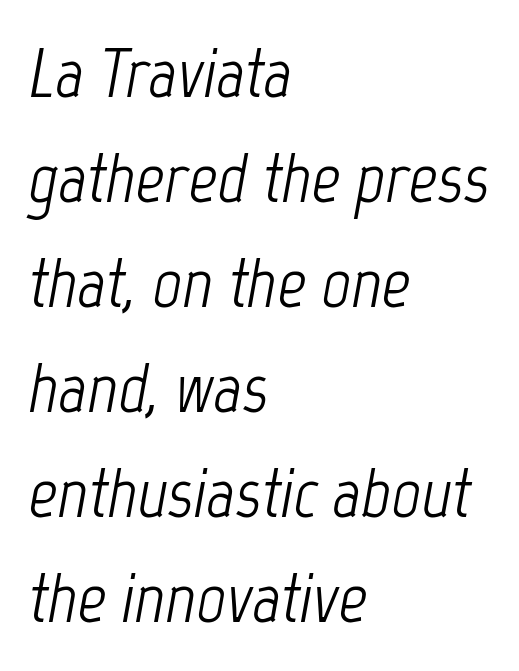
{"italic": "yes", "lean": "right", "slant_degrees": 12, "bold": "no", "weight": "light", "width": "condensed", "stroke_contrast": "low", "x_height": "medium", "monospaced": "no", "underline": "no", "align": "left", "line_spacing": "normal", "line_spacing_ratio": 1.48, "letter_spacing": "normal", "letter_spacing_em": 0.0, "glyph_px": 71}
